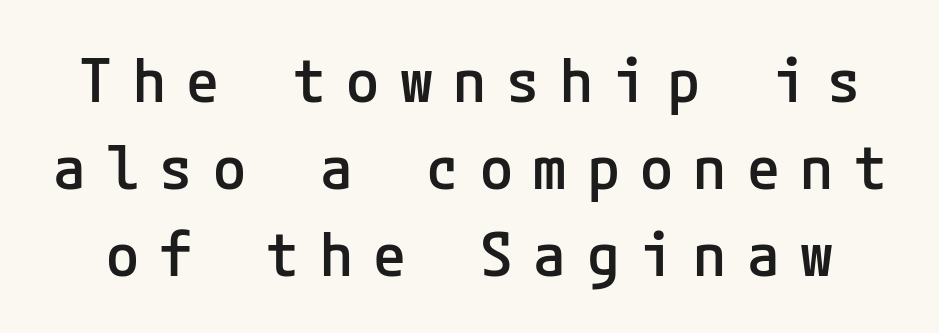
The image shows 60 px semibold sans-serif type, upright; set normal line spacing (1.45x), unusually wide letter spacing (+0.34 em), not underlined; low stroke contrast and a medium x-height.
